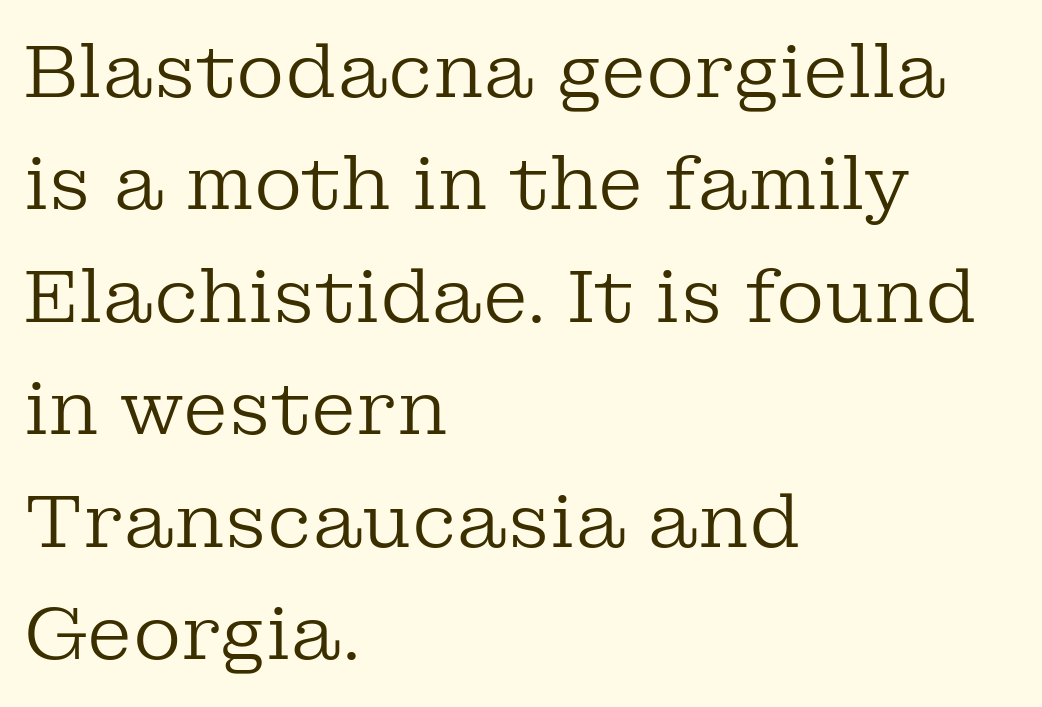
Q: Is the text bold? A: No.
Q: Is the text italic (slanted)? A: No, it is upright.
Q: Is the typeface a serif or a sans-serif typeface? A: Serif.
Q: Is the text underlined? A: No.
Q: How is the paragraph aligned? A: Left-aligned.
Q: Is the spacing between letters normal or unusually wide? A: Normal.
Q: Is the spacing between lines tight, normal or loose? A: Normal.
Q: Width (condensed, normal, or wide)? A: Normal.
Q: Stroke contrast? A: Low.
Q: x-height? A: Medium.
Q: Monospaced? A: No.
